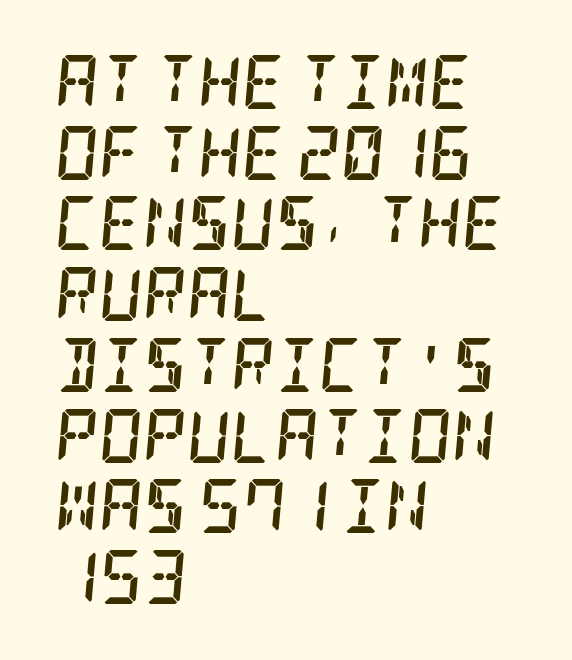
Reading down the column, the eye jumps a familiar distance to each next line. Typesetter's note: full bold, strokes at maximum text heaviness. Typographically, this falls in the serif category. The baseline area is clear. Tall strokes in this sample are angled rather than plumb. Does extra space separate the letters? No, they use regular spacing.
